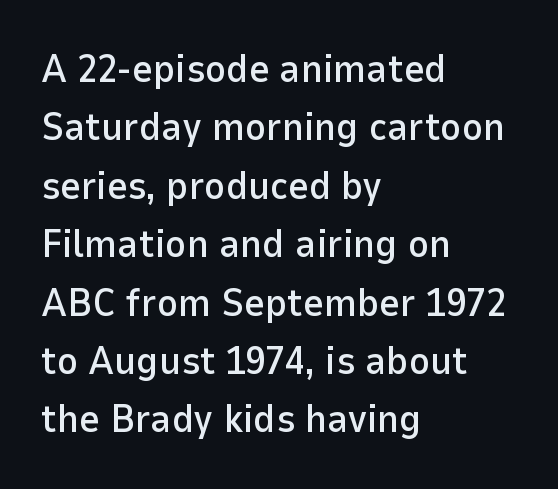
Decoration check: the copy has no underline. The specimen reads as upright at a glance. These lines are composed in type without serifs. A typesetter would call this zero additional tracking. Notice how descenders clear the ascenders below comfortably — that's standard leading. Compared with a centered layout, this one pins lines to the left instead.
